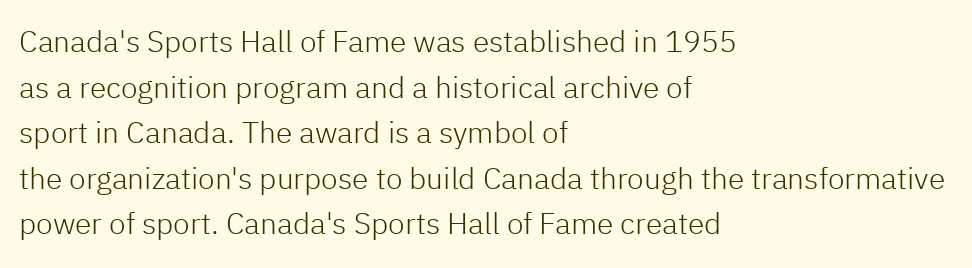
The image shows 30 px light sans-serif type, upright; set left-aligned, normal line spacing (1.52x), normal letter spacing, not underlined; low stroke contrast and a medium x-height.
